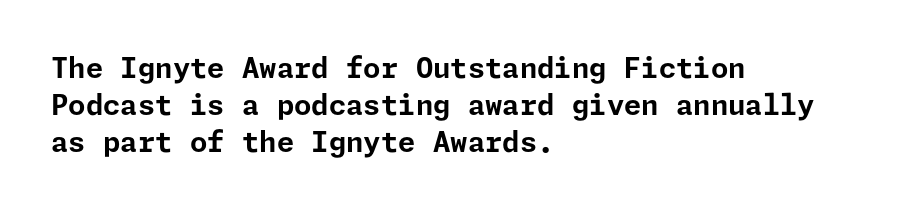
The image shows 28 px bold sans-serif type, upright; set left-aligned, normal line spacing (1.32x), normal letter spacing, not underlined; low stroke contrast and a medium x-height.
